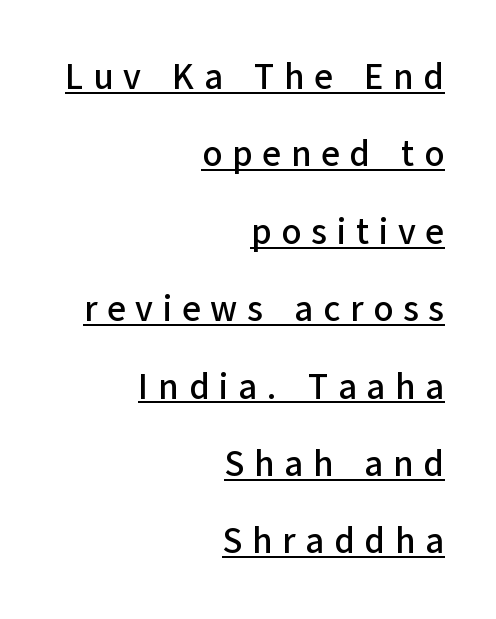
The image shows 36 px sans-serif type, upright; set right-aligned, loose line spacing (2.15x), unusually wide letter spacing (+0.27 em), underlined; low stroke contrast and a medium x-height.
